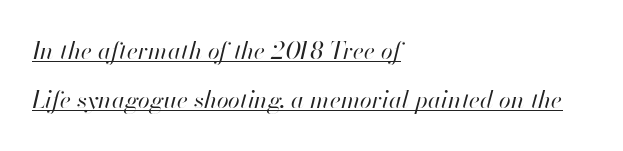
{"italic": "yes", "lean": "right", "slant_degrees": 13, "bold": "no", "underline": "yes", "align": "left", "line_spacing": "loose", "line_spacing_ratio": 2.05, "letter_spacing": "normal", "letter_spacing_em": 0.0, "glyph_px": 24}
